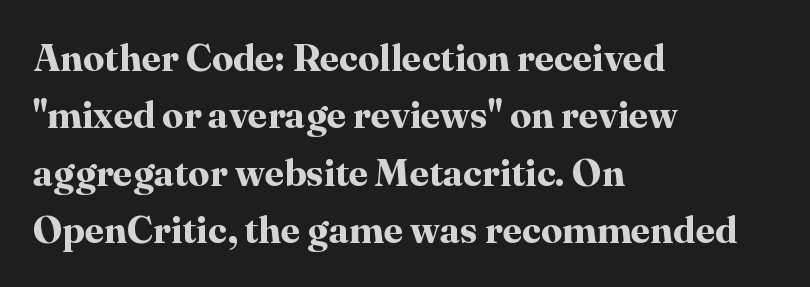
Q: Is the text bold? A: Yes.
Q: Is the text italic (slanted)? A: No, it is upright.
Q: Is the typeface a serif or a sans-serif typeface? A: Serif.
Q: Is the text underlined? A: No.
Q: How is the paragraph aligned? A: Left-aligned.
Q: Is the spacing between letters normal or unusually wide? A: Normal.
Q: Is the spacing between lines tight, normal or loose? A: Normal.
Q: Width (condensed, normal, or wide)? A: Normal.
Q: Stroke contrast? A: High.
Q: x-height? A: Medium.
Q: Monospaced? A: No.
